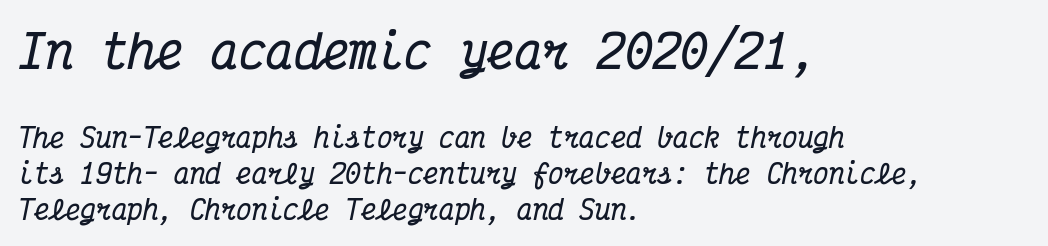
Q: Is the text bold? A: Yes.
Q: Is the text italic (slanted)? A: Yes, it leans right by about 12 degrees.
Q: Is the typeface a serif or a sans-serif typeface? A: Serif.
Q: Is the text underlined? A: No.
Q: How is the paragraph aligned? A: Left-aligned.
Q: Is the spacing between letters normal or unusually wide? A: Normal.
Q: Is the spacing between lines tight, normal or loose? A: Normal.
Q: Which block of text is set in a larger size, the first (top) or the second (bottom)? A: The first (top) one.
Q: Width (condensed, normal, or wide)? A: Condensed.
Q: Stroke contrast? A: Medium.
Q: x-height? A: Medium.
Q: Monospaced? A: Yes.
